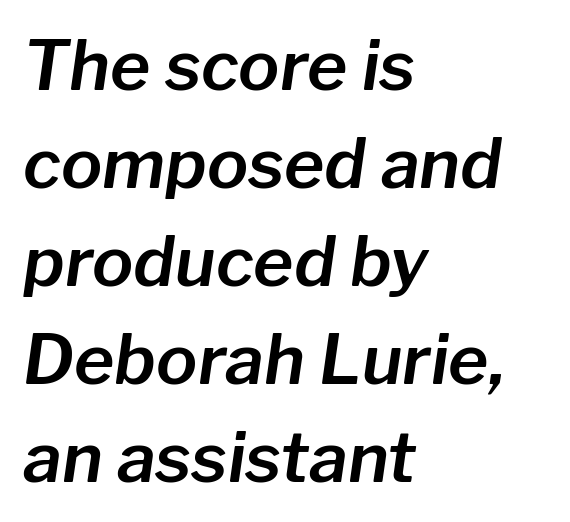
The image shows 69 px text type, italic (leaning right); set left-aligned, normal line spacing (1.42x), normal letter spacing, not underlined; low stroke contrast and a medium x-height.
